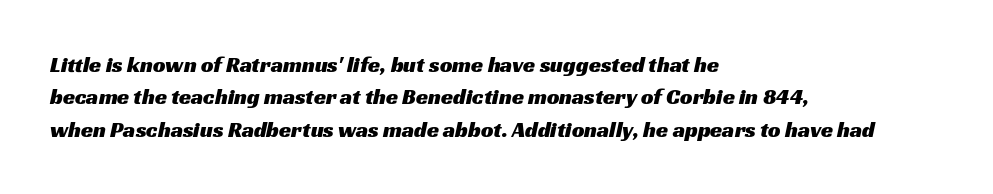
{"underline": "no", "align": "left", "line_spacing": "normal", "line_spacing_ratio": 1.47, "letter_spacing": "normal", "letter_spacing_em": 0.0, "glyph_px": 22}
